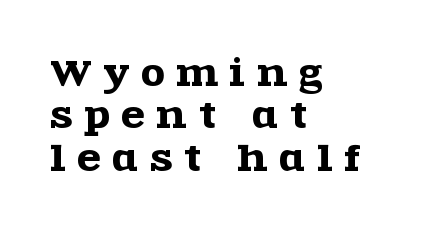
The image shows 34 px wide serif type, upright; set left-aligned, normal line spacing (1.25x), unusually wide letter spacing (+0.36 em), not underlined; a large x-height.
